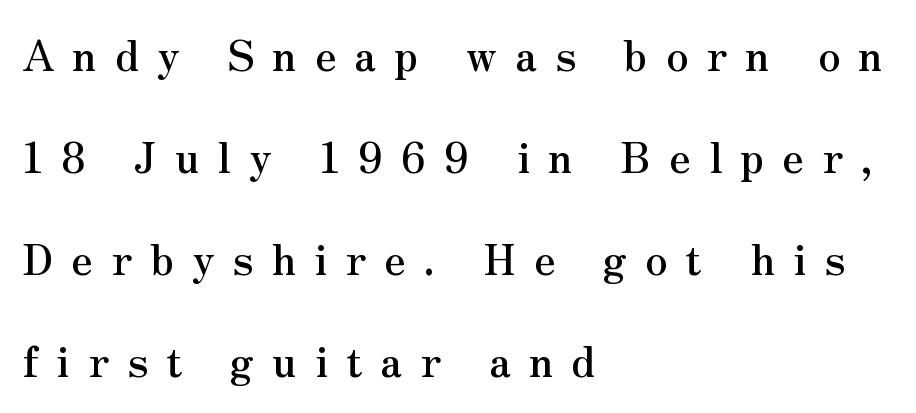
The image shows 42 px serif type, upright; set left-aligned, loose line spacing (2.43x), unusually wide letter spacing (+0.43 em), not underlined; medium stroke contrast and a small x-height.
